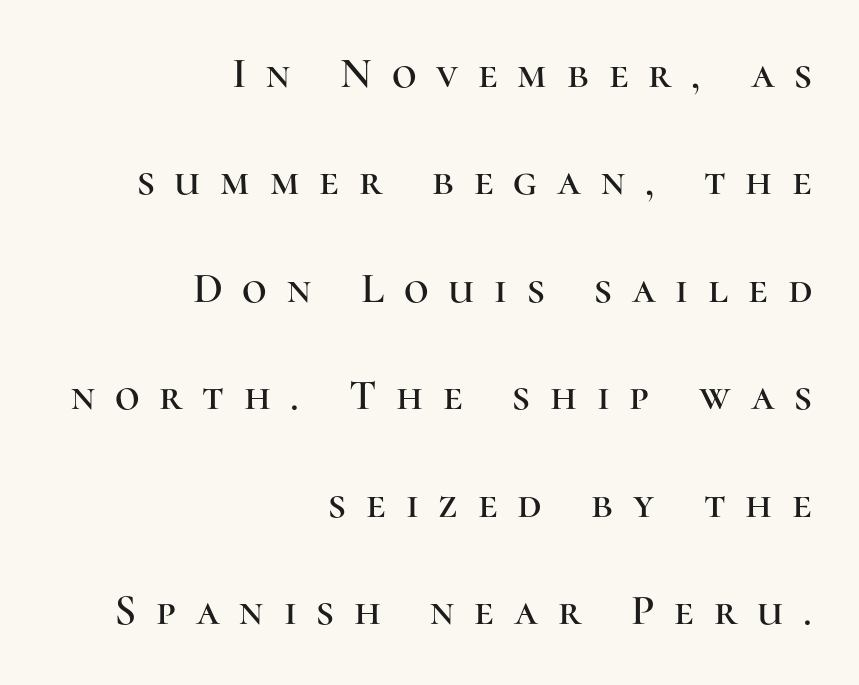
Q: Is the text italic (slanted)? A: No, it is upright.
Q: Is the typeface a serif or a sans-serif typeface? A: Serif.
Q: Is the text underlined? A: No.
Q: How is the paragraph aligned? A: Right-aligned.
Q: Is the spacing between letters normal or unusually wide? A: Unusually wide.
Q: Is the spacing between lines tight, normal or loose? A: Loose.
Q: Width (condensed, normal, or wide)? A: Normal.
Q: Stroke contrast? A: High.
Q: x-height? A: Medium.
Q: Monospaced? A: No.
